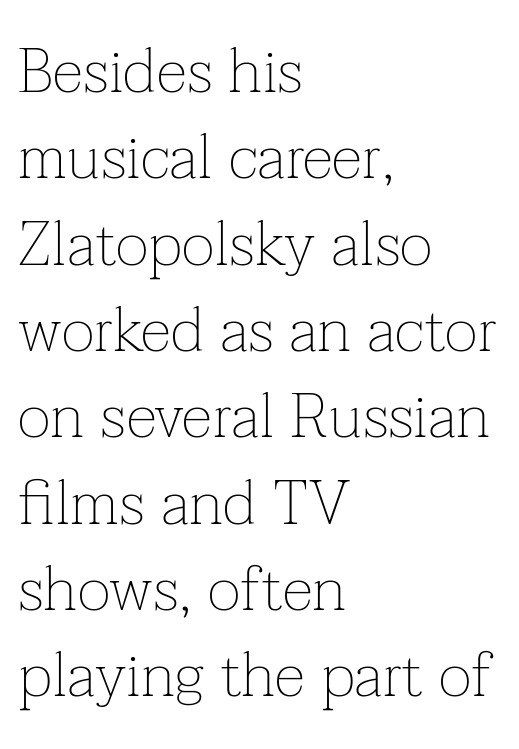
Q: Is the text bold? A: No.
Q: Is the text italic (slanted)? A: No, it is upright.
Q: Is the typeface a serif or a sans-serif typeface? A: Serif.
Q: Is the text underlined? A: No.
Q: How is the paragraph aligned? A: Left-aligned.
Q: Is the spacing between letters normal or unusually wide? A: Normal.
Q: Is the spacing between lines tight, normal or loose? A: Normal.
Q: Width (condensed, normal, or wide)? A: Normal.
Q: Stroke contrast? A: Low.
Q: x-height? A: Medium.
Q: Monospaced? A: No.
